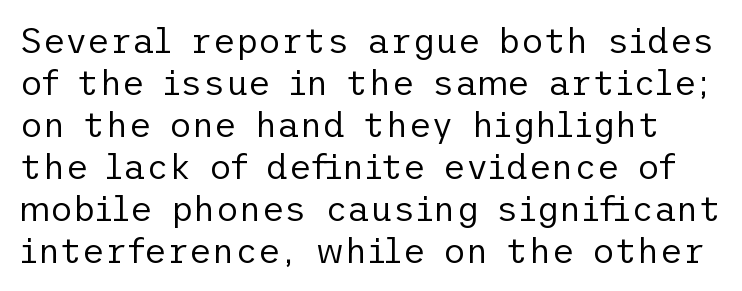
Stroke mass is kept to a normal reading level or below. Any mark beneath the type? The region is blank. Look at the bottom of the vertical strokes: they stop flat, with no serifs. The font's upright variant was chosen for this text. This sample uses plain, unmodified letter spacing.
